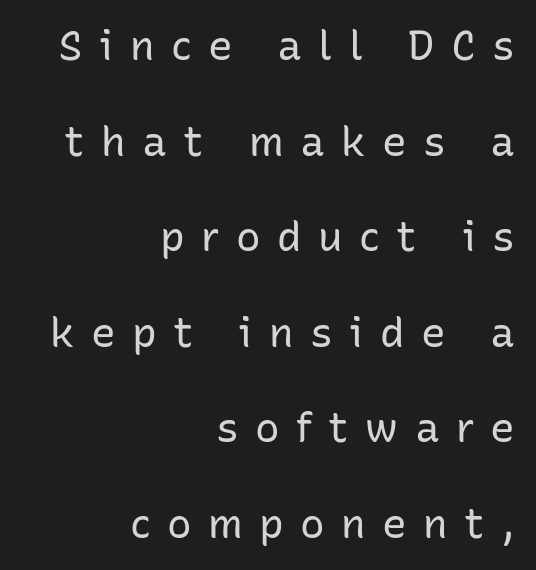
The image shows 41 px regular-weight sans-serif type, upright; set right-aligned, loose line spacing (2.33x), unusually wide letter spacing (+0.4 em), not underlined; low stroke contrast and a medium x-height.
